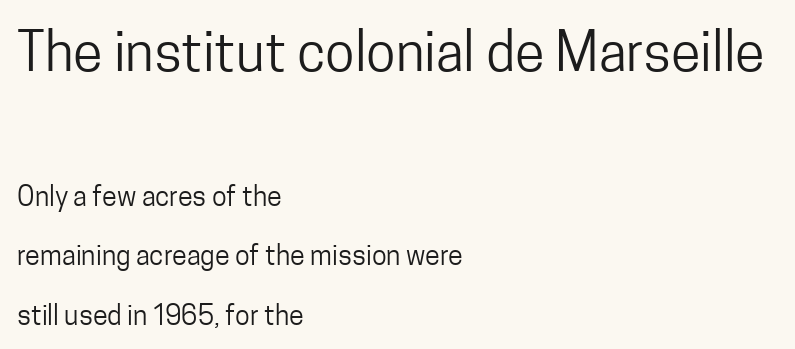
The image shows 54 px regular-weight, condensed sans-serif type, upright; set left-aligned, loose line spacing (2.2x), normal letter spacing, not underlined; the first (top) block is 2.0x larger; low stroke contrast and a medium x-height.
